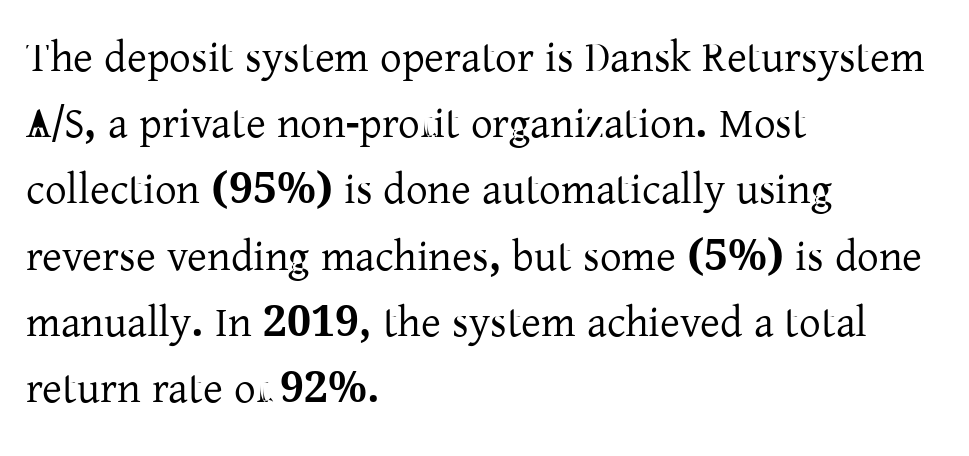
Q: Is the text italic (slanted)? A: No, it is upright.
Q: Is the typeface a serif or a sans-serif typeface? A: Serif.
Q: Is the text underlined? A: No.
Q: How is the paragraph aligned? A: Left-aligned.
Q: Is the spacing between letters normal or unusually wide? A: Normal.
Q: Is the spacing between lines tight, normal or loose? A: Normal.
Q: Width (condensed, normal, or wide)? A: Normal.
Q: Stroke contrast? A: Low.
Q: x-height? A: Medium.
Q: Monospaced? A: No.
